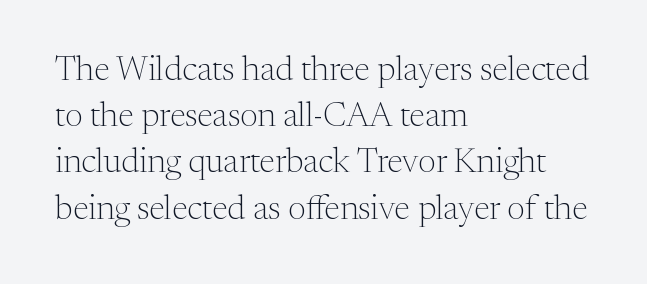
The image shows 34 px light serif type, upright; set left-aligned, normal line spacing (1.36x), normal letter spacing, not underlined; medium stroke contrast and a medium x-height.
